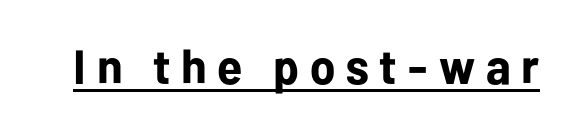
Students, observe the line beneath the letters — that is underlining. Bold? Absolutely — the strokes are thick and heavy. Spacing verdict: proportional, widths tailored to each character. In terms of letterform style, serifs are entirely absent. A typesetter would mark this as roman, not italic. The tracking jumps out immediately: characters are airy and widely separated.
